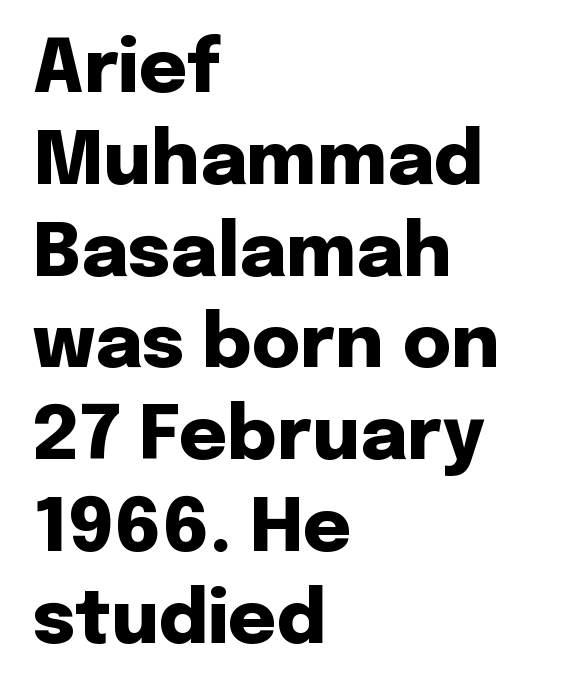
The image shows 74 px heavy sans-serif type, upright; set left-aligned, line spacing 1.24x, normal letter spacing, not underlined; low stroke contrast and a medium x-height.
